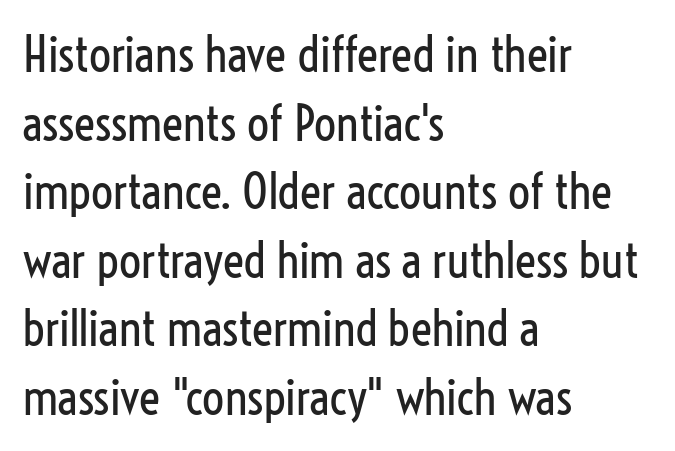
The image shows 49 px regular-weight, condensed sans-serif type, upright; set left-aligned, normal line spacing (1.4x), normal letter spacing, not underlined; low stroke contrast and a medium x-height.
